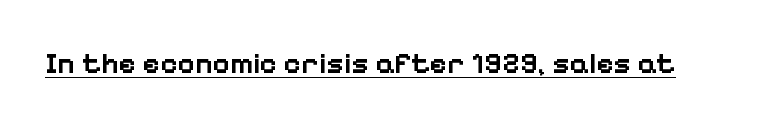
Q: Is the text bold? A: Semi-bold.
Q: Is the text italic (slanted)? A: No, it is upright.
Q: Is the typeface a serif or a sans-serif typeface? A: Sans-serif.
Q: Is the text underlined? A: Yes.
Q: Is the spacing between letters normal or unusually wide? A: Normal.
Q: Width (condensed, normal, or wide)? A: Normal.
Q: Stroke contrast? A: Low.
Q: x-height? A: Medium.
Q: Monospaced? A: No.
